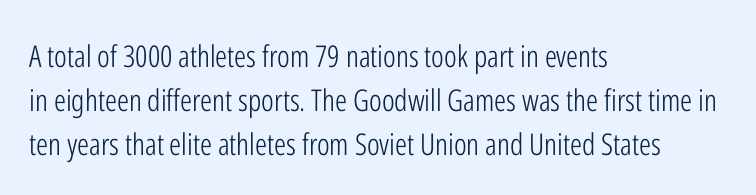
The image shows 30 px light, condensed sans-serif type, upright; set left-aligned, normal line spacing (1.46x), normal letter spacing, not underlined; low stroke contrast and a medium x-height.
